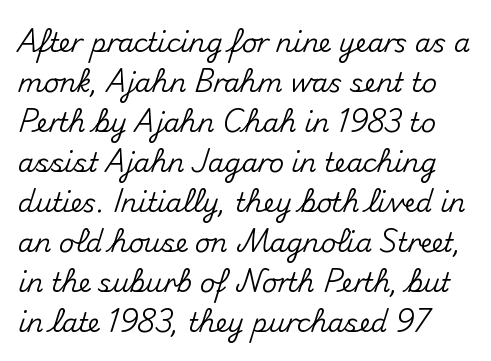
The image shows 26 px text type; set normal line spacing (1.54x), normal letter spacing, not underlined.
